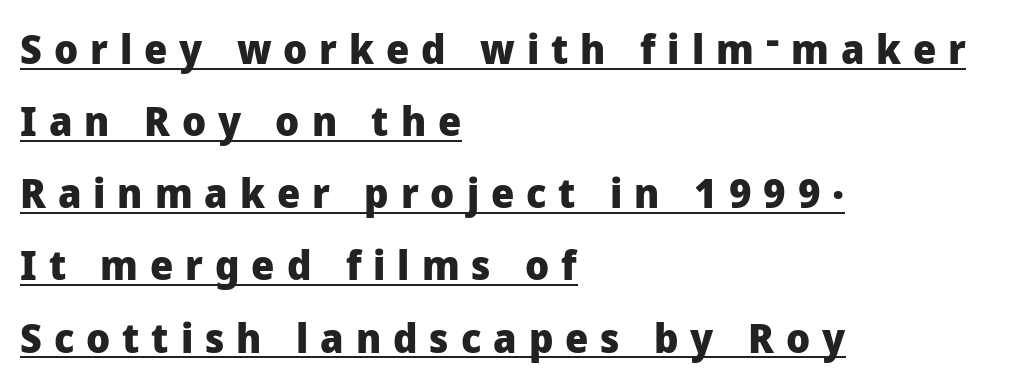
Q: Is the text bold? A: Yes.
Q: Is the text italic (slanted)? A: No, it is upright.
Q: Is the typeface a serif or a sans-serif typeface? A: Sans-serif.
Q: Is the text underlined? A: Yes.
Q: How is the paragraph aligned? A: Left-aligned.
Q: Is the spacing between letters normal or unusually wide? A: Unusually wide.
Q: Width (condensed, normal, or wide)? A: Normal.
Q: Stroke contrast? A: Low.
Q: x-height? A: Medium.
Q: Monospaced? A: No.
